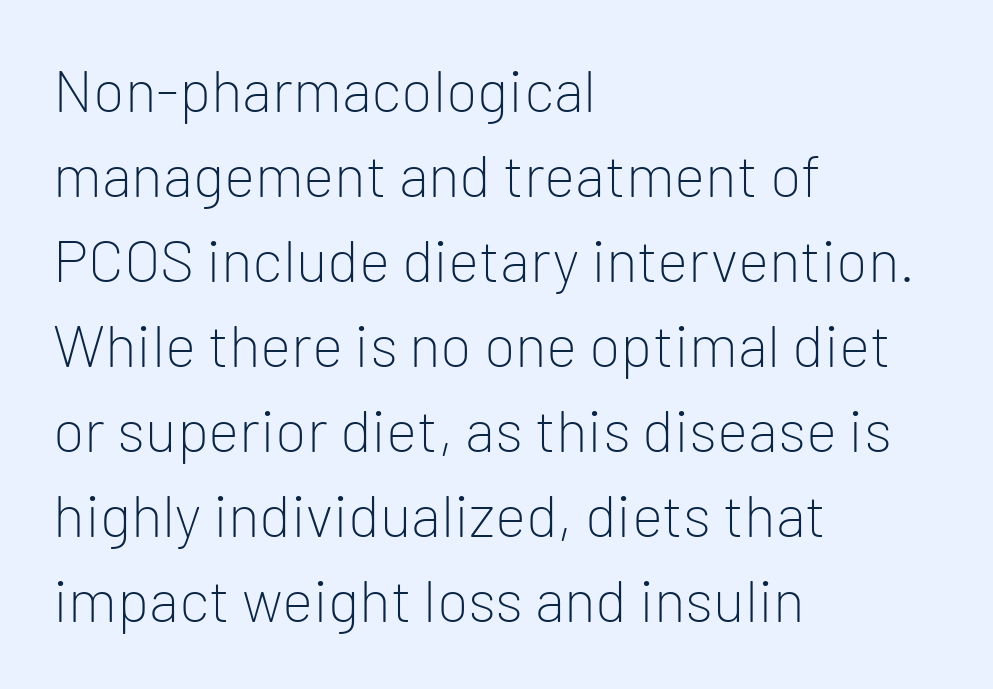
Q: Is the text bold? A: No.
Q: Is the text italic (slanted)? A: No, it is upright.
Q: Is the typeface a serif or a sans-serif typeface? A: Sans-serif.
Q: Is the text underlined? A: No.
Q: How is the paragraph aligned? A: Left-aligned.
Q: Is the spacing between letters normal or unusually wide? A: Normal.
Q: Is the spacing between lines tight, normal or loose? A: Normal.
Q: Width (condensed, normal, or wide)? A: Normal.
Q: Stroke contrast? A: Low.
Q: x-height? A: Medium.
Q: Monospaced? A: No.
